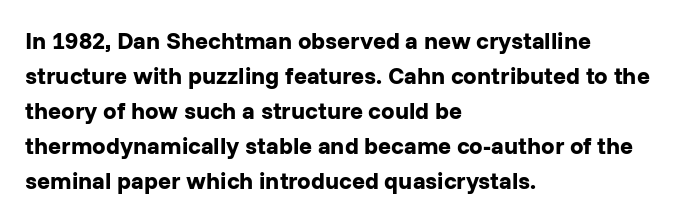
A classic flush-left, rag-right setting is used for this passage. The strokes are fattened all the way to bold. Plain, unruled lines of type. Tracking value appears to be zero — textbook default spacing.
